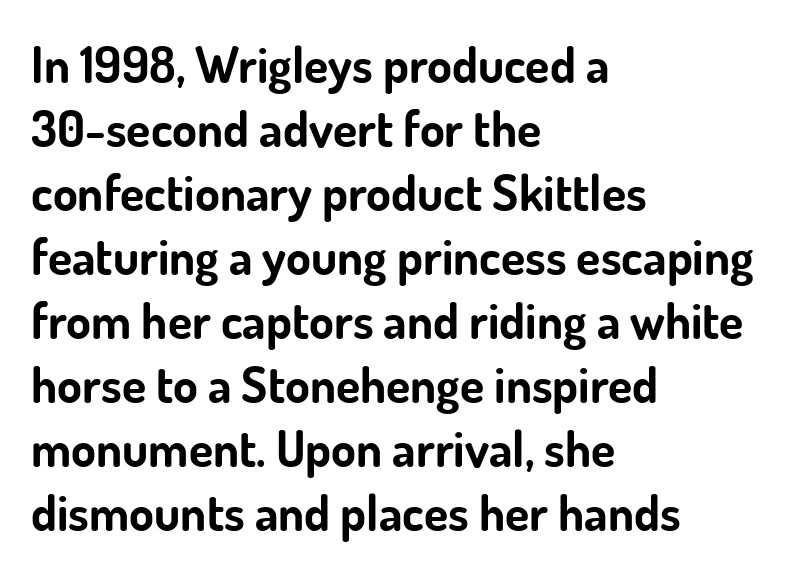
Q: Is the text bold? A: Yes.
Q: Is the text italic (slanted)? A: No, it is upright.
Q: Is the typeface a serif or a sans-serif typeface? A: Sans-serif.
Q: Is the text underlined? A: No.
Q: How is the paragraph aligned? A: Left-aligned.
Q: Is the spacing between letters normal or unusually wide? A: Normal.
Q: Is the spacing between lines tight, normal or loose? A: Normal.
Q: Width (condensed, normal, or wide)? A: Normal.
Q: Stroke contrast? A: Low.
Q: x-height? A: Small.
Q: Monospaced? A: No.
